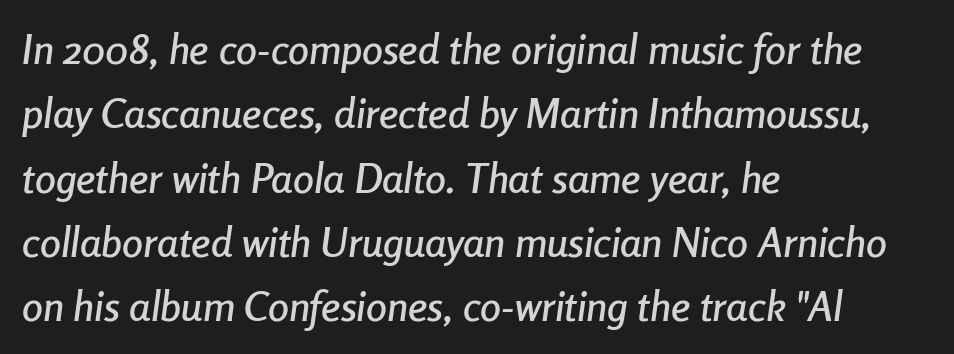
{"italic": "yes", "lean": "right", "slant_degrees": 8, "width": "condensed", "stroke_contrast": "low", "x_height": "medium", "monospaced": "no", "underline": "no", "align": "left", "line_spacing": "normal", "line_spacing_ratio": 1.53, "letter_spacing": "normal", "letter_spacing_em": 0.0, "glyph_px": 42}
